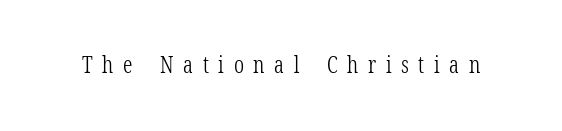
{"italic": "no", "bold": "no", "underline": "no", "letter_spacing": "wide", "letter_spacing_em": 0.42, "glyph_px": 23}
